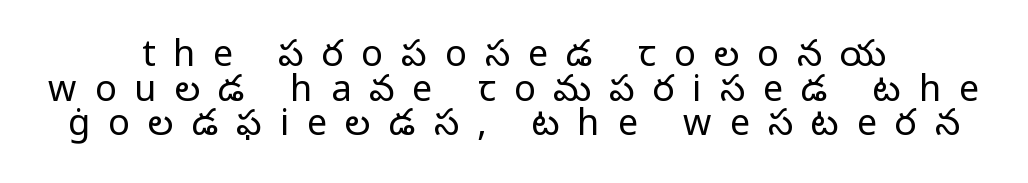
Q: Is the text bold? A: No.
Q: Is the text italic (slanted)? A: No, it is upright.
Q: Is the typeface a serif or a sans-serif typeface? A: Sans-serif.
Q: Is the text underlined? A: No.
Q: How is the paragraph aligned? A: Centered.
Q: Is the spacing between letters normal or unusually wide? A: Unusually wide.
Q: Is the spacing between lines tight, normal or loose? A: Tight.
Q: Width (condensed, normal, or wide)? A: Normal.
Q: Stroke contrast? A: Low.
Q: x-height? A: Medium.
Q: Monospaced? A: No.
